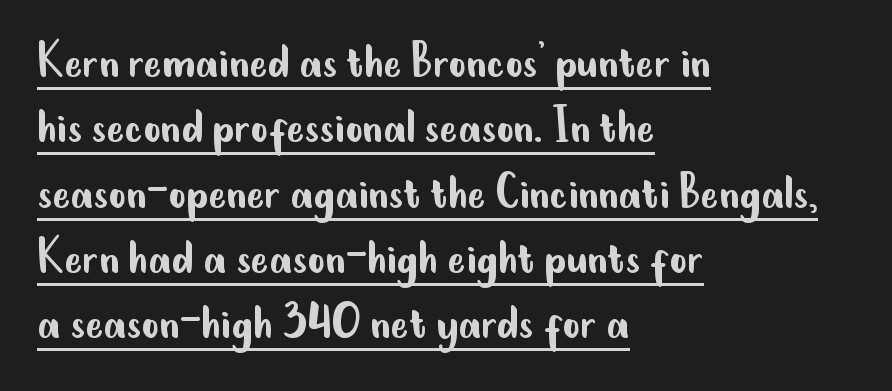
The image shows 54 px regular-weight, condensed sans-serif type, upright; set left-aligned, line spacing 1.21x, normal letter spacing, underlined; low stroke contrast and a small x-height.
